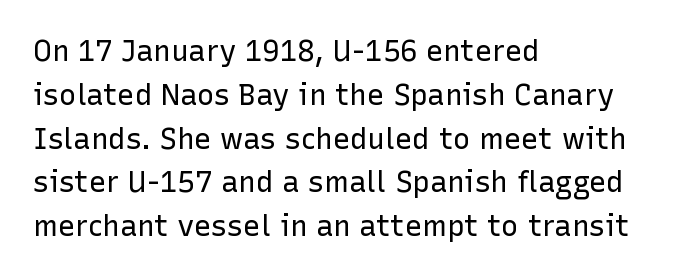
{"serif": "no", "italic": "no", "bold": "no", "weight": "regular", "width": "normal", "stroke_contrast": "low", "x_height": "medium", "monospaced": "no", "underline": "no", "align": "left", "line_spacing": "normal", "line_spacing_ratio": 1.51, "letter_spacing": "normal", "letter_spacing_em": 0.0, "glyph_px": 29}
